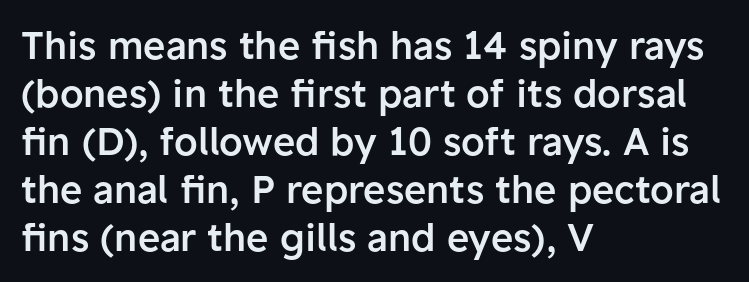
The image shows 38 px semibold sans-serif type, upright; set left-aligned, normal line spacing (1.26x), normal letter spacing, not underlined; low stroke contrast and a medium x-height.
